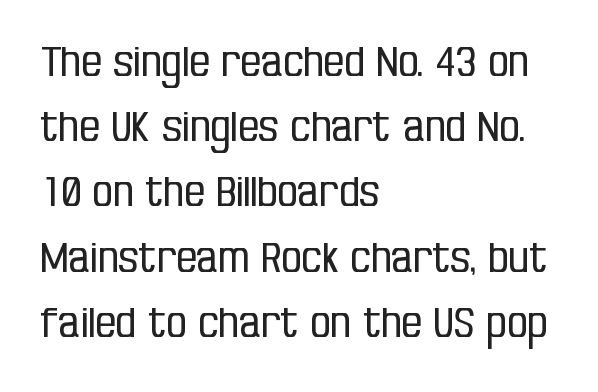
Q: Is the text bold? A: No.
Q: Is the text italic (slanted)? A: No, it is upright.
Q: Is the typeface a serif or a sans-serif typeface? A: Sans-serif.
Q: Is the text underlined? A: No.
Q: How is the paragraph aligned? A: Left-aligned.
Q: Is the spacing between letters normal or unusually wide? A: Normal.
Q: Is the spacing between lines tight, normal or loose? A: Normal.
Q: Width (condensed, normal, or wide)? A: Condensed.
Q: Stroke contrast? A: Low.
Q: x-height? A: Large.
Q: Monospaced? A: No.
